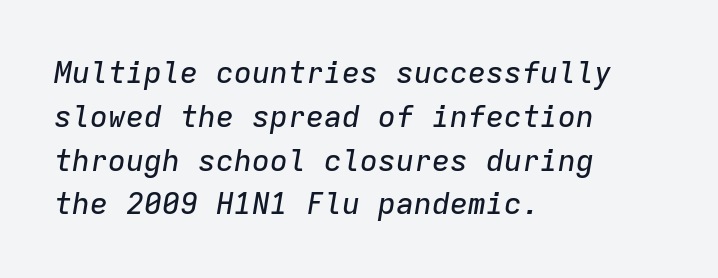
The image shows 30 px text type, italic (leaning right), monospaced; set left-aligned, normal line spacing (1.46x), normal letter spacing, not underlined; low stroke contrast and a medium x-height.
